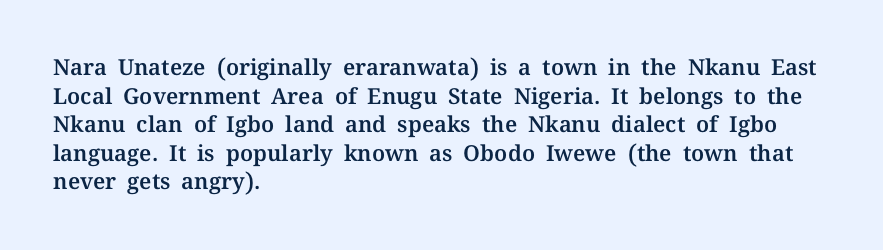
The image shows 22 px text type, upright; set left-aligned, normal line spacing (1.3x), normal letter spacing, not underlined.
